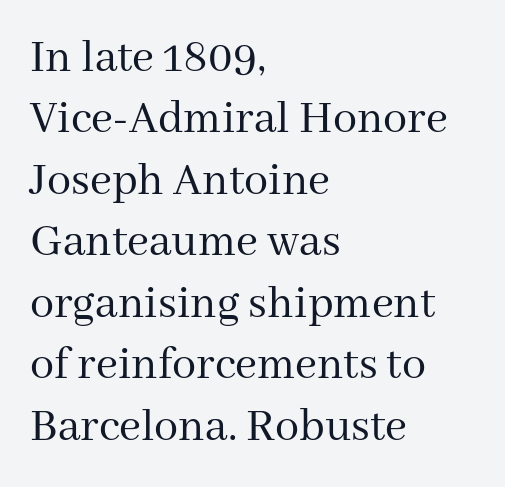
If you drew a ruler down the left edge, every line would touch it. A typesetter would call this zero additional tracking. Regular leading. The face used here is seriffed, in the tradition of book romans.
